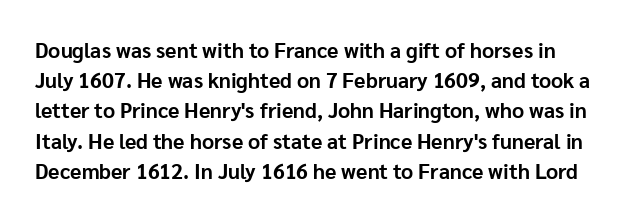
The image shows 21 px bold type, upright; set normal line spacing (1.44x), normal letter spacing, not underlined.
